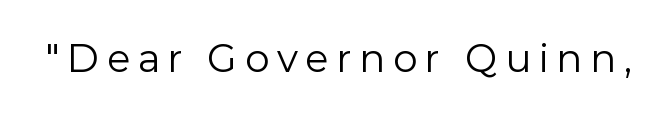
The image shows 42 px light sans-serif type, upright; set not underlined; a medium x-height.
